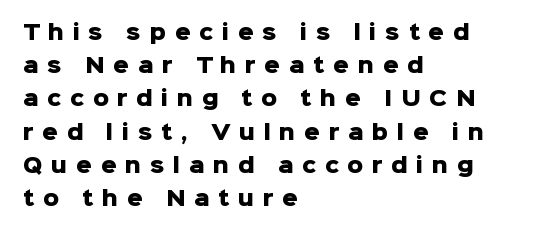
{"italic": "no", "bold": "yes", "underline": "no", "align": "left", "line_spacing": "normal", "line_spacing_ratio": 1.66, "letter_spacing": "wide", "letter_spacing_em": 0.42, "glyph_px": 20}
